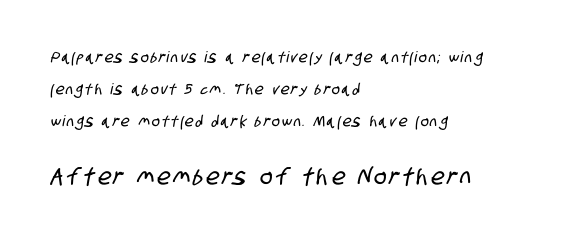
Scale increases going downward across the two blocks. Whoever set this chose breathing room over compactness in the vertical rhythm. No word sits above an underline. The rag falls on the right side of this text block.
